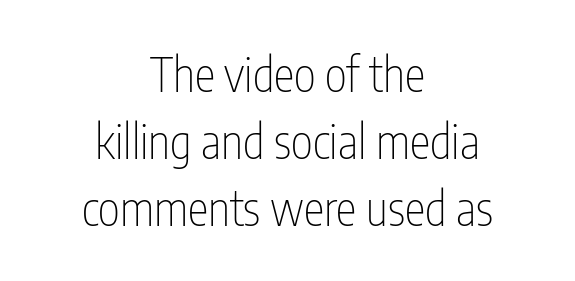
The image shows 47 px thin, condensed sans-serif type, upright; set centered, normal line spacing (1.43x), normal letter spacing, not underlined; low stroke contrast and a medium x-height.
